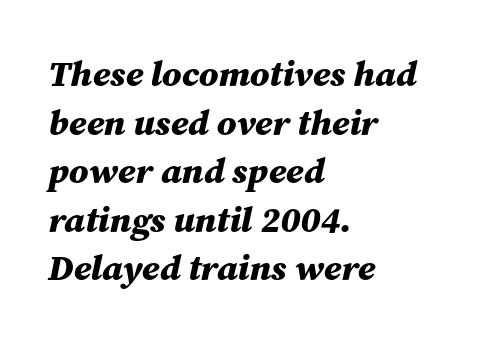
The image shows 36 px bold type, italic (leaning right); set left-aligned, normal line spacing (1.35x), normal letter spacing, not underlined; medium stroke contrast and a medium x-height.
